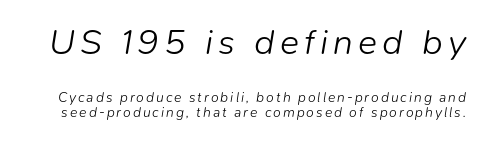
The image shows 36 px light type, italic (leaning right); set tight line spacing (1.08x), not underlined; the first (top) block is 2.57x larger; low stroke contrast and a medium x-height.
